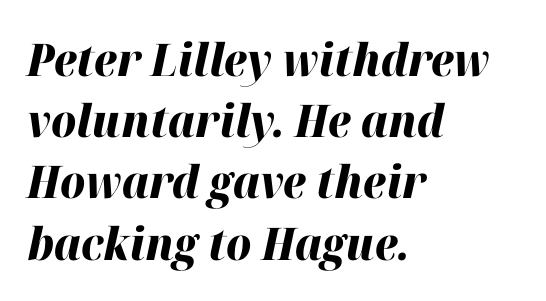
Do the characters align in a grid? No, the font is proportional. The text carries the slant typical of an italic or oblique font. The strokes are fattened all the way to bold. Each new line begins a customary step beneath the previous one.
